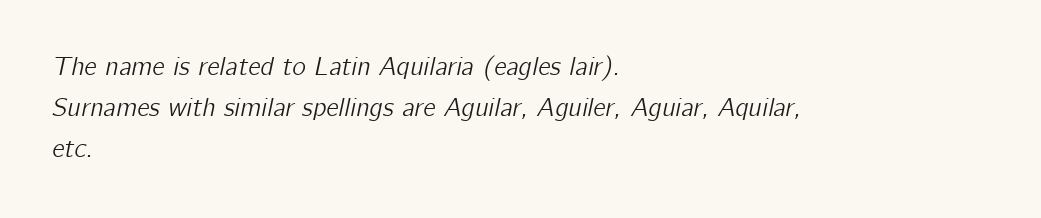
The image shows 26 px text type, italic (leaning right); set left-aligned, normal line spacing (1.58x), normal letter spacing, not underlined.
